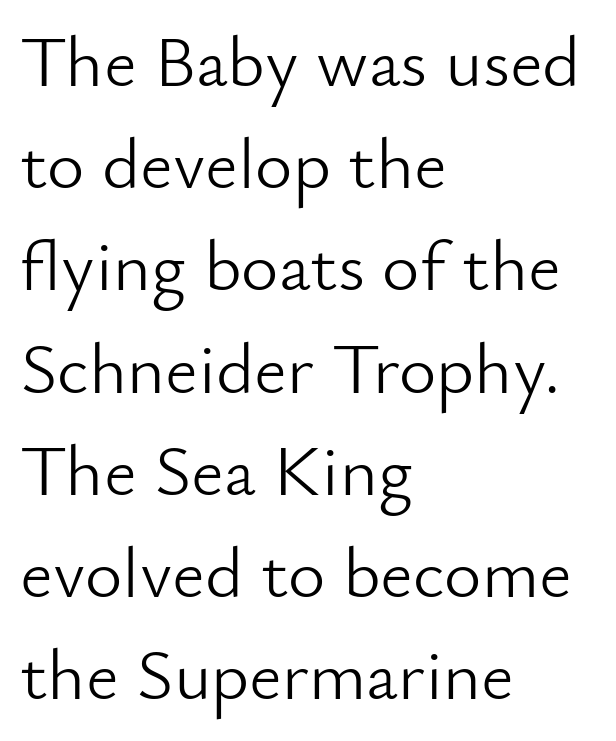
{"serif": "no", "italic": "no", "bold": "no", "weight": "light", "width": "normal", "stroke_contrast": "low", "x_height": "small", "monospaced": "no", "underline": "no", "align": "left", "line_spacing": "normal", "line_spacing_ratio": 1.42, "letter_spacing": "normal", "letter_spacing_em": 0.0, "glyph_px": 72}
